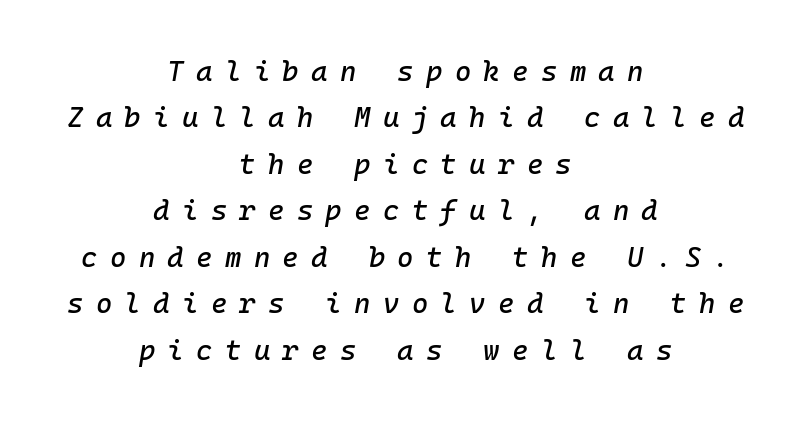
Letters rest on an invisible, unmarked baseline. Rendered with sloped, italic letterforms. If you measured baseline to baseline, you'd find a middling distance. Glyph-to-glyph distance is far greater than everyday printed text.
